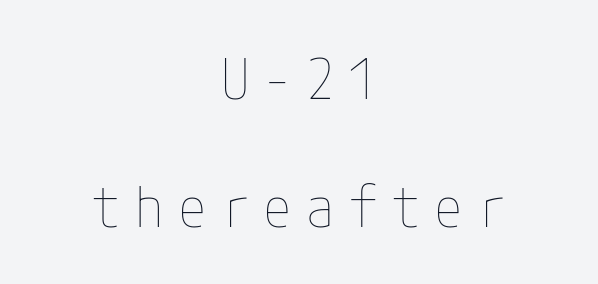
Q: Is the text bold? A: No.
Q: Is the text italic (slanted)? A: No, it is upright.
Q: Is the text underlined? A: No.
Q: How is the paragraph aligned? A: Centered.
Q: Is the spacing between letters normal or unusually wide? A: Unusually wide.
Q: Is the spacing between lines tight, normal or loose? A: Loose.
Q: Width (condensed, normal, or wide)? A: Condensed.
Q: Stroke contrast? A: Low.
Q: x-height? A: Medium.
